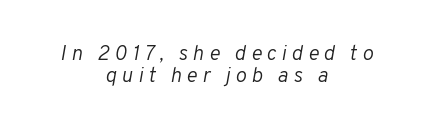
{"italic": "yes", "lean": "right", "slant_degrees": 10, "bold": "no", "underline": "no", "align": "center", "line_spacing": "tight", "line_spacing_ratio": 1.04, "letter_spacing": "wide", "letter_spacing_em": 0.24, "glyph_px": 21}
